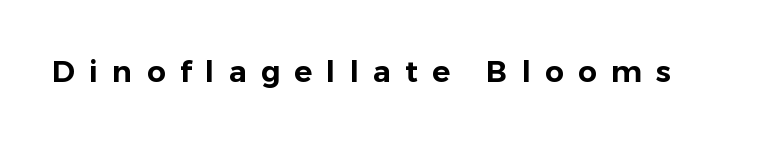
Is this a fixed-width face? No — the glyphs have proportional, varying widths. Look at the bottom of the vertical strokes: they stop flat, with no serifs. Spacing between characters has been opened up far beyond the box default. The type sits square on the baseline with zero lean. The foot of each line stays bare and open.
